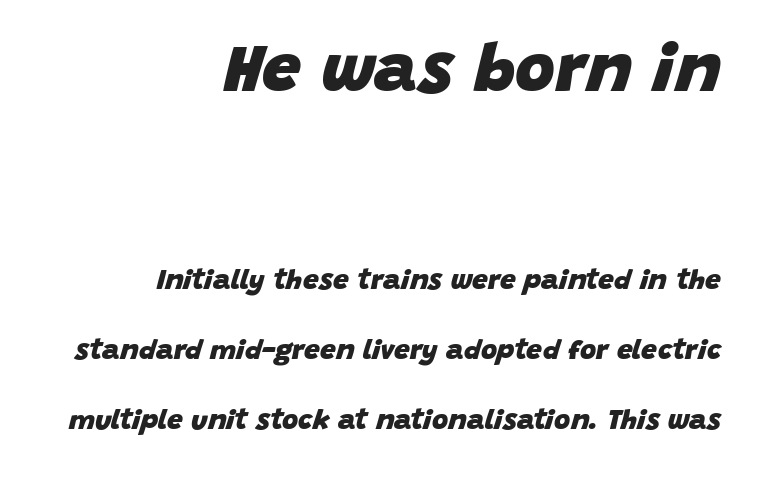
Q: Is the text bold? A: Yes.
Q: Is the text italic (slanted)? A: Yes, it leans right by about 15 degrees.
Q: Is the text underlined? A: No.
Q: How is the paragraph aligned? A: Right-aligned.
Q: Is the spacing between letters normal or unusually wide? A: Normal.
Q: Is the spacing between lines tight, normal or loose? A: Loose.
Q: Which block of text is set in a larger size, the first (top) or the second (bottom)? A: The first (top) one.
Q: Width (condensed, normal, or wide)? A: Normal.
Q: Stroke contrast? A: Low.
Q: x-height? A: Large.
Q: Monospaced? A: No.
